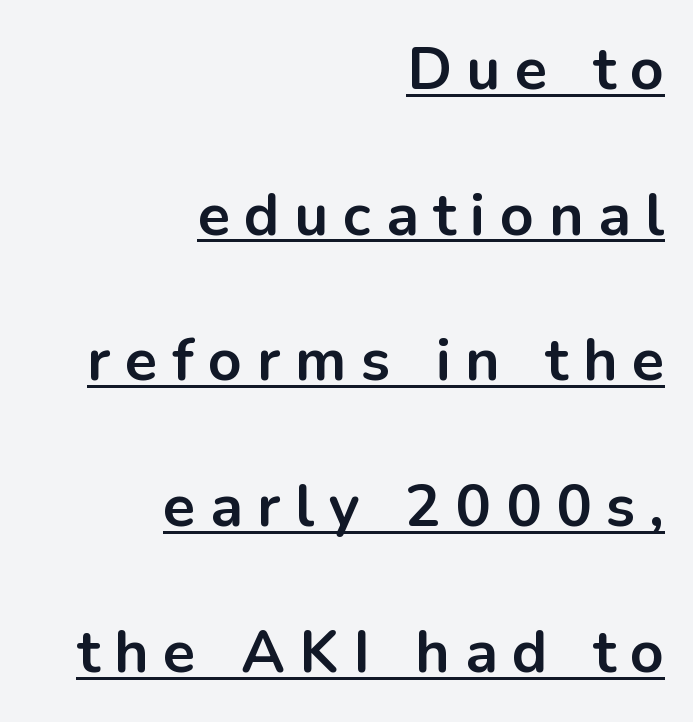
Q: Is the text bold? A: Yes.
Q: Is the text italic (slanted)? A: No, it is upright.
Q: Is the typeface a serif or a sans-serif typeface? A: Sans-serif.
Q: Is the text underlined? A: Yes.
Q: How is the paragraph aligned? A: Right-aligned.
Q: Is the spacing between letters normal or unusually wide? A: Unusually wide.
Q: Is the spacing between lines tight, normal or loose? A: Loose.
Q: Width (condensed, normal, or wide)? A: Normal.
Q: Stroke contrast? A: Low.
Q: x-height? A: Medium.
Q: Monospaced? A: No.
